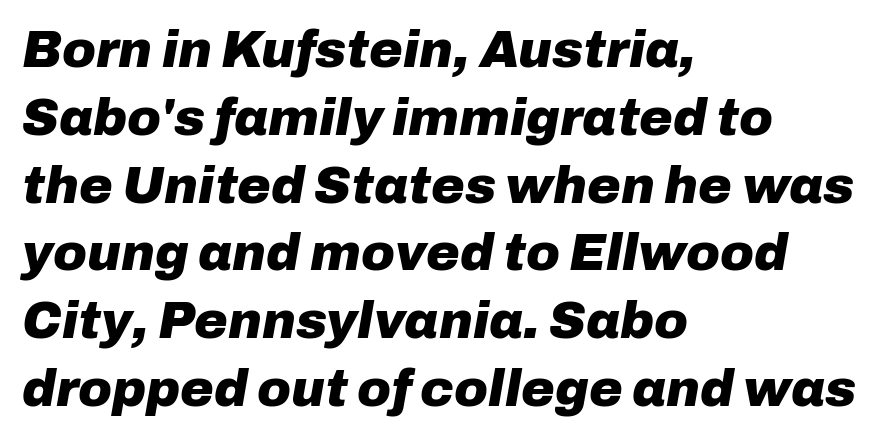
Horizontally, the lines are justified to the leading edge only. What stands out about the letter spacing? Nothing — it is the standard amount. Reading down the column, the eye jumps a familiar distance to each next line. Looks like regular typesetting: each glyph gets only the width it needs. The passage shown is not underscored anywhere. Set as a true bold cut, around the 700 mark.
